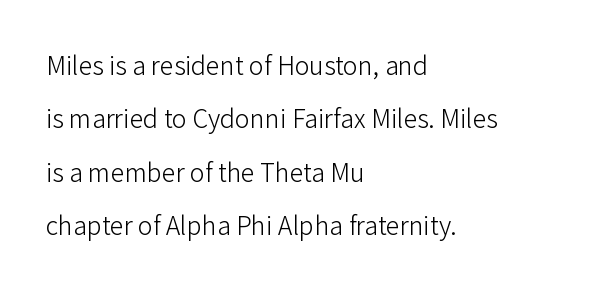
Leading: increased. Horizontal alignment here is leftward, the default for most running prose. The typesetting does not lean heavy: it is not bold. This sample uses an upright cut, with every glyph sitting square on the baseline. The rendering keeps characters at their native spacing. Plain, unruled lines of type.
